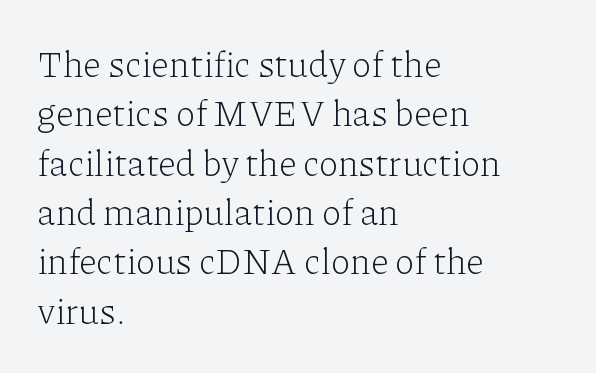
Unbolded letterforms with no extra heft. The face used here is seriffed, in the tradition of book romans. Every stem runs plumb, perpendicular to the baseline. Each row of text sits above clean, open space. This sample keeps an unexceptional amount of space between lines.
